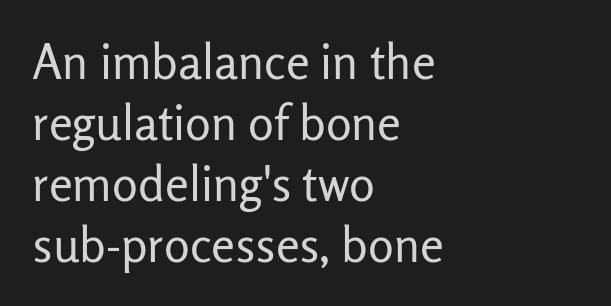
The image shows 48 px regular-weight sans-serif type, upright; set left-aligned, normal line spacing (1.27x), normal letter spacing, not underlined; low stroke contrast and a medium x-height.
